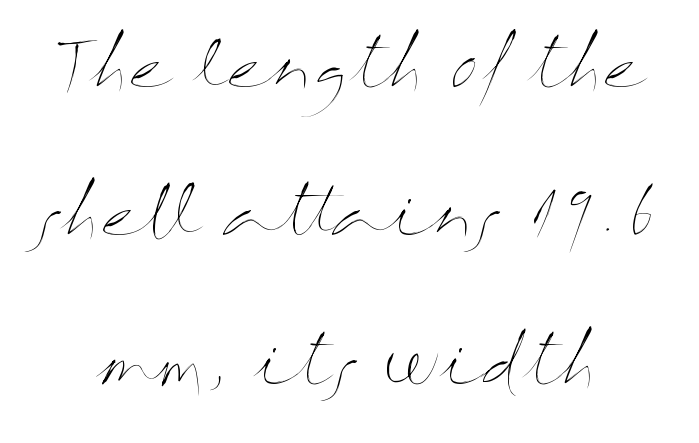
The image shows 64 px thin, wide type; set centered, loose line spacing (2.32x), normal letter spacing, not underlined; medium stroke contrast and a medium x-height.
